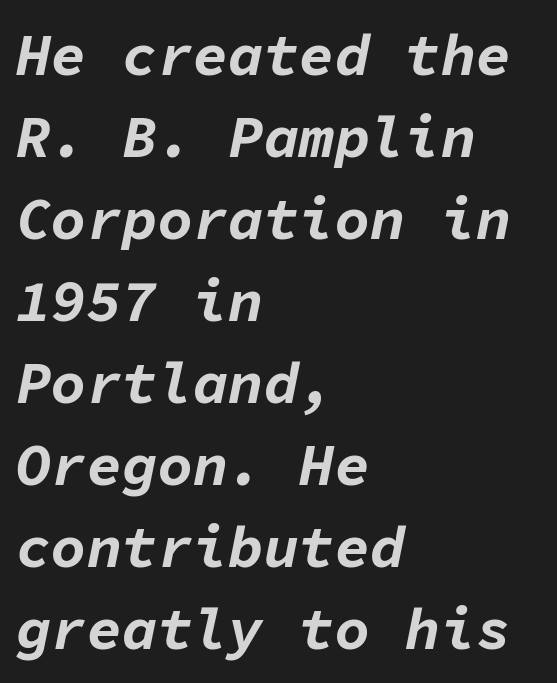
{"italic": "yes", "lean": "right", "slant_degrees": 11, "bold": "yes", "weight": "bold", "width": "normal", "stroke_contrast": "low", "x_height": "medium", "monospaced": "yes", "underline": "no", "align": "left", "line_spacing": "normal", "line_spacing_ratio": 1.39, "letter_spacing": "normal", "letter_spacing_em": 0.0, "glyph_px": 59}
